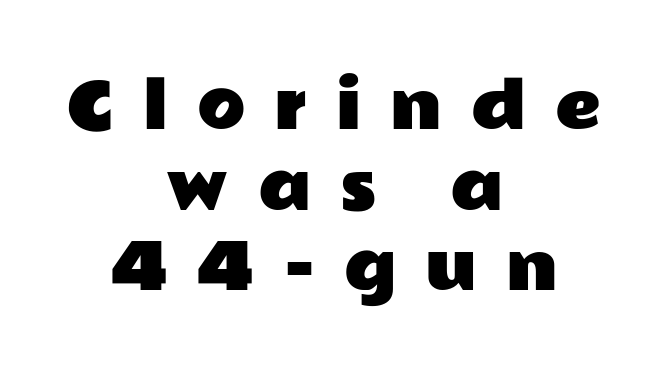
{"serif": "no", "italic": "no", "width": "wide", "stroke_contrast": "low", "x_height": "medium", "monospaced": "no", "underline": "no", "align": "center", "line_spacing": "normal", "line_spacing_ratio": 1.28, "letter_spacing": "wide", "letter_spacing_em": 0.46, "glyph_px": 63}
